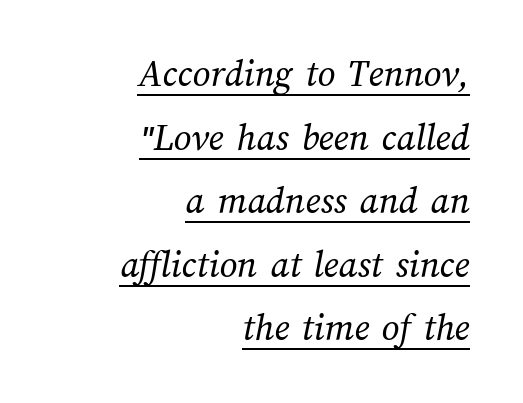
Q: Is the text bold? A: No.
Q: Is the text underlined? A: Yes.
Q: How is the paragraph aligned? A: Right-aligned.
Q: Is the spacing between letters normal or unusually wide? A: Normal.
Q: Is the spacing between lines tight, normal or loose? A: Normal.
Q: Width (condensed, normal, or wide)? A: Normal.
Q: Stroke contrast? A: Medium.
Q: x-height? A: Medium.
Q: Monospaced? A: No.
